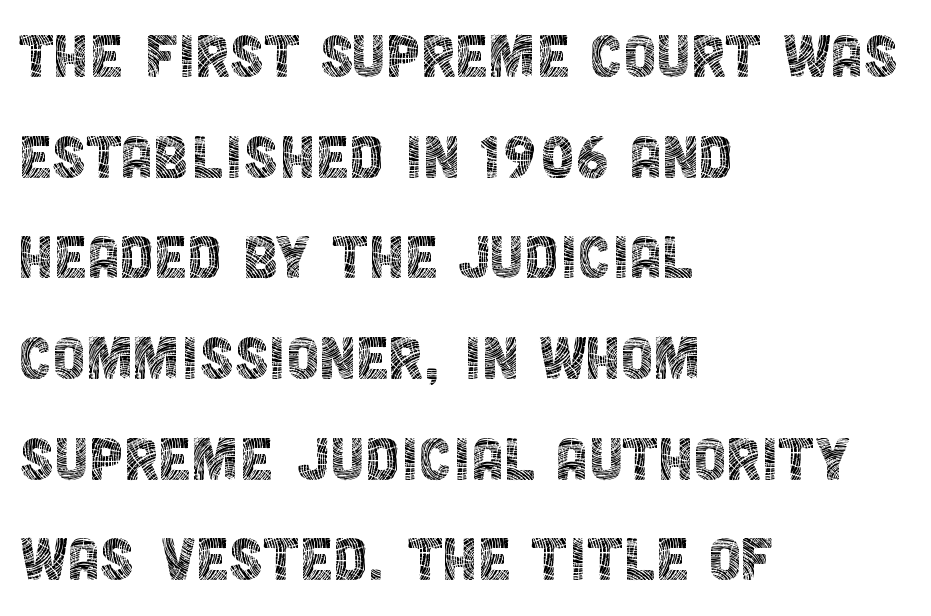
Q: Is the text bold? A: No.
Q: Is the text italic (slanted)? A: No, it is upright.
Q: Is the typeface a serif or a sans-serif typeface? A: Sans-serif.
Q: Is the text underlined? A: No.
Q: How is the paragraph aligned? A: Left-aligned.
Q: Is the spacing between letters normal or unusually wide? A: Normal.
Q: Is the spacing between lines tight, normal or loose? A: Normal.
Q: Width (condensed, normal, or wide)? A: Condensed.
Q: x-height? A: Large.
Q: Monospaced? A: No.
